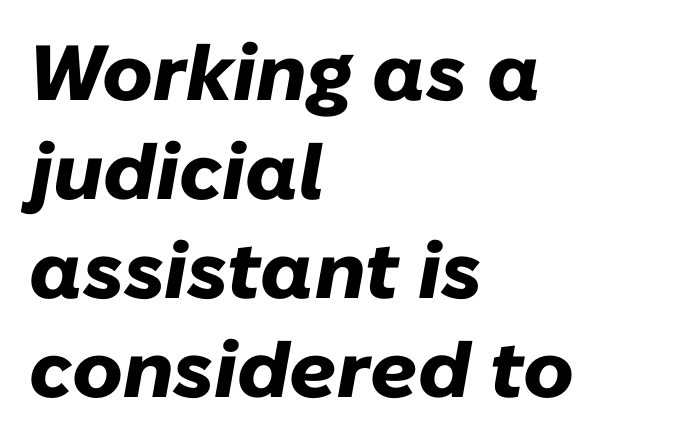
{"italic": "yes", "lean": "right", "slant_degrees": 10, "bold": "yes", "weight": "heavy", "width": "normal", "stroke_contrast": "low", "x_height": "medium", "monospaced": "no", "underline": "no", "align": "left", "line_spacing": "normal", "line_spacing_ratio": 1.27, "letter_spacing": "normal", "letter_spacing_em": 0.0, "glyph_px": 78}
